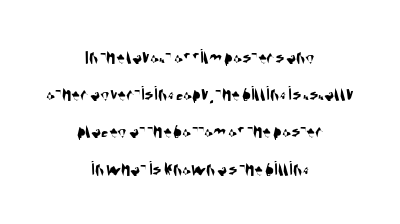
The image shows 21 px text type; set centered, line spacing 1.77x, normal letter spacing, not underlined.
